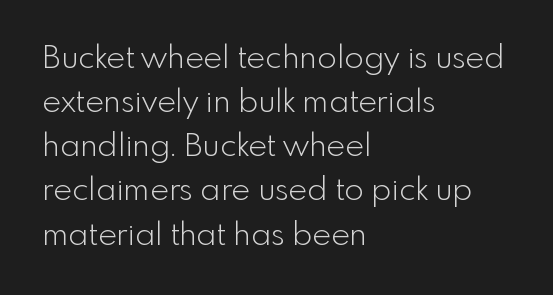
The image shows 32 px light sans-serif type, upright; set left-aligned, normal line spacing (1.38x), normal letter spacing, not underlined; a small x-height.
